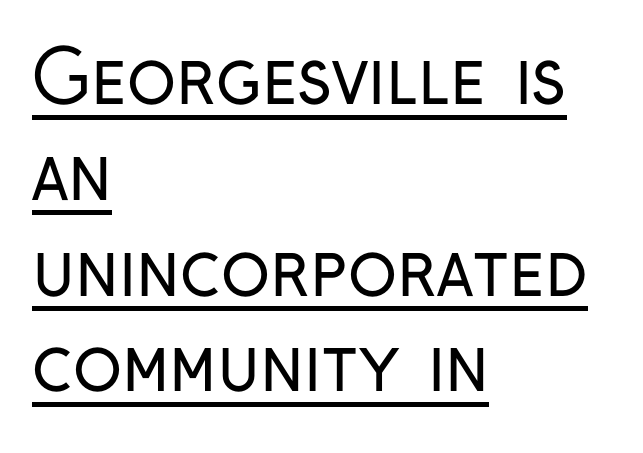
Q: Is the text bold? A: No.
Q: Is the text italic (slanted)? A: No, it is upright.
Q: Is the typeface a serif or a sans-serif typeface? A: Sans-serif.
Q: Is the text underlined? A: Yes.
Q: How is the paragraph aligned? A: Left-aligned.
Q: Is the spacing between letters normal or unusually wide? A: Normal.
Q: Is the spacing between lines tight, normal or loose? A: Normal.
Q: Width (condensed, normal, or wide)? A: Condensed.
Q: Stroke contrast? A: Low.
Q: x-height? A: Medium.
Q: Monospaced? A: No.
